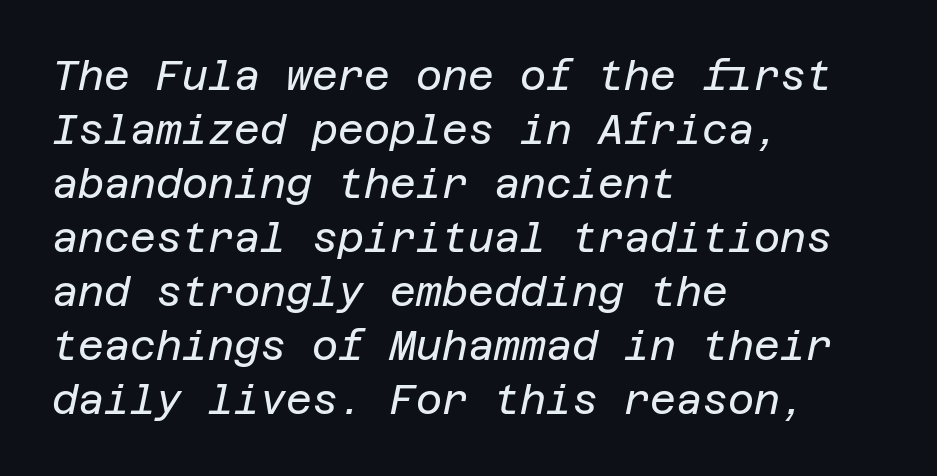
Q: Is the text bold? A: No.
Q: Is the text italic (slanted)? A: Yes, it leans right by about 12 degrees.
Q: Is the text underlined? A: No.
Q: How is the paragraph aligned? A: Left-aligned.
Q: Is the spacing between letters normal or unusually wide? A: Normal.
Q: Is the spacing between lines tight, normal or loose? A: Normal.
Q: Width (condensed, normal, or wide)? A: Normal.
Q: Stroke contrast? A: Low.
Q: x-height? A: Large.
